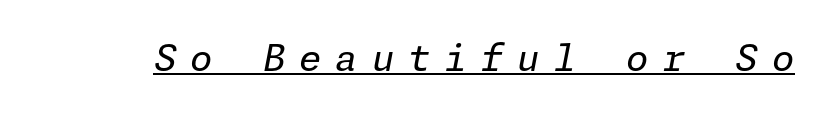
The image shows 36 px regular-weight type, italic (leaning right); set unusually wide letter spacing (+0.39 em), underlined; low stroke contrast and a medium x-height.
